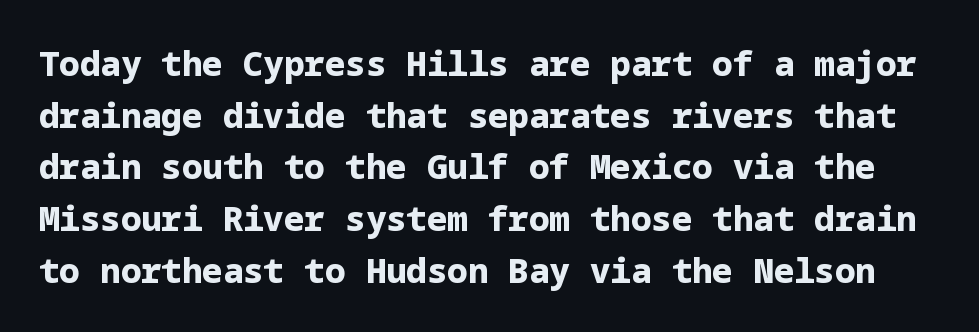
{"serif": "no", "italic": "no", "bold": "yes", "weight": "bold", "width": "normal", "stroke_contrast": "low", "x_height": "medium", "underline": "no", "line_spacing": "normal", "line_spacing_ratio": 1.52, "letter_spacing": "normal", "letter_spacing_em": 0.0, "glyph_px": 34}
